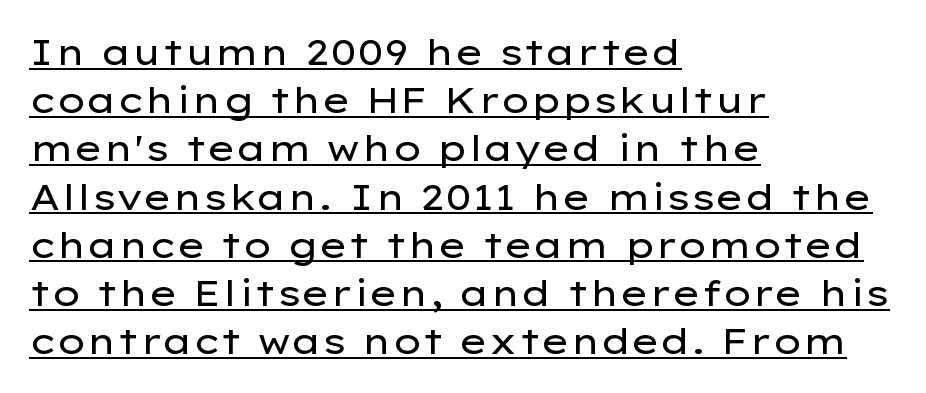
{"serif": "no", "italic": "no", "bold": "no", "weight": "regular", "width": "wide", "stroke_contrast": "low", "x_height": "medium", "monospaced": "no", "underline": "yes", "align": "left", "line_spacing": "normal", "line_spacing_ratio": 1.34, "letter_spacing": "normal", "letter_spacing_em": 0.0, "glyph_px": 36}
